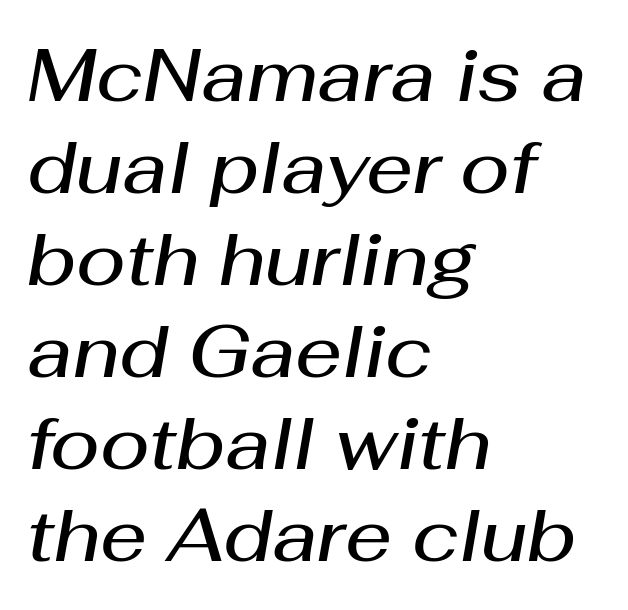
Q: Is the text bold? A: Semi-bold.
Q: Is the text italic (slanted)? A: Yes, it leans right by about 10 degrees.
Q: Is the text underlined? A: No.
Q: How is the paragraph aligned? A: Left-aligned.
Q: Is the spacing between letters normal or unusually wide? A: Normal.
Q: Is the spacing between lines tight, normal or loose? A: Normal.
Q: Width (condensed, normal, or wide)? A: Normal.
Q: Stroke contrast? A: Medium.
Q: x-height? A: Medium.
Q: Monospaced? A: No.
